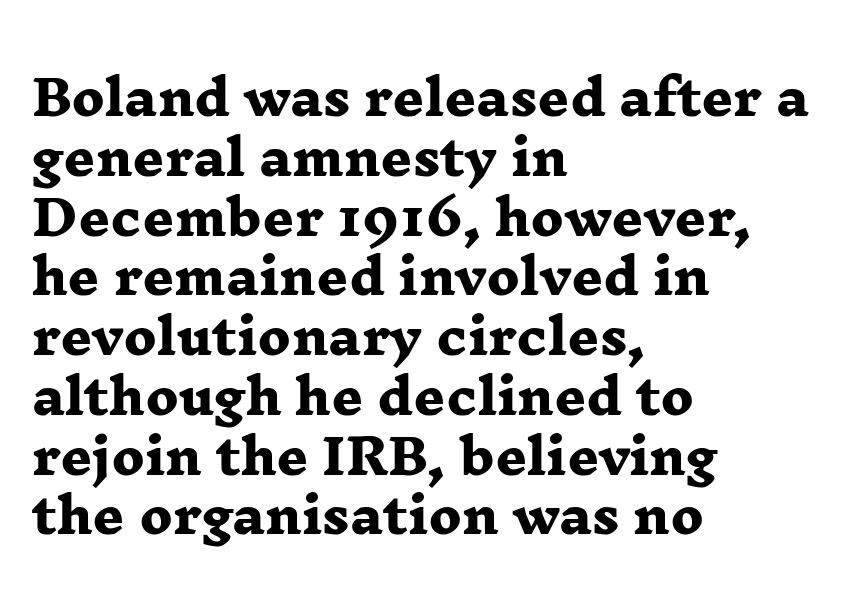
The image shows 49 px heavy, wide serif type; set left-aligned, line spacing 1.22x, normal letter spacing, not underlined; low stroke contrast and a medium x-height.
